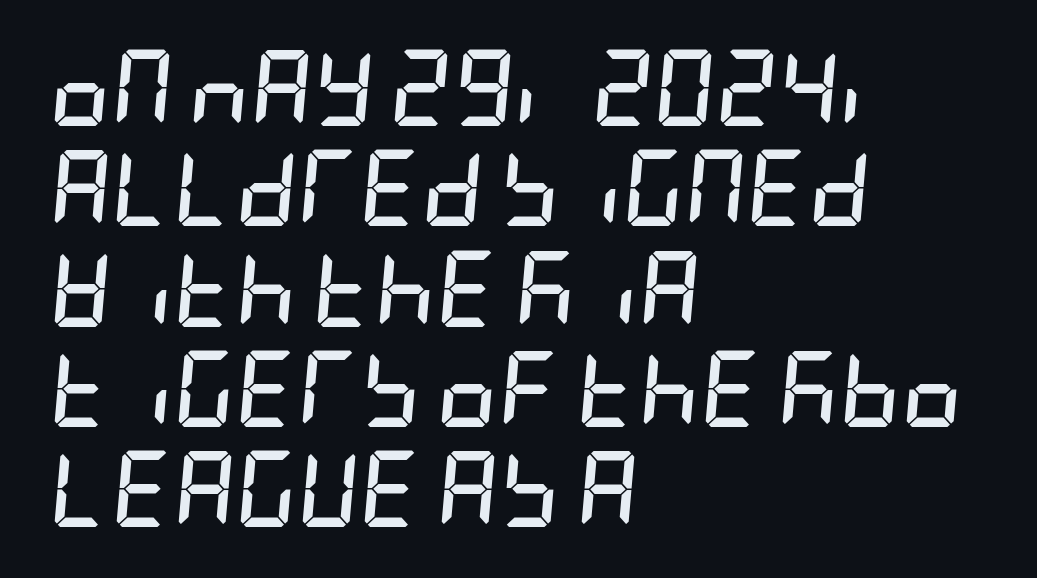
Q: Is the text bold? A: Yes.
Q: Is the text italic (slanted)? A: Yes, it leans right by about 5 degrees.
Q: Is the text underlined? A: No.
Q: How is the paragraph aligned? A: Left-aligned.
Q: Is the spacing between letters normal or unusually wide? A: Normal.
Q: Is the spacing between lines tight, normal or loose? A: Normal.
Q: Width (condensed, normal, or wide)? A: Condensed.
Q: Stroke contrast? A: Low.
Q: x-height? A: Large.
